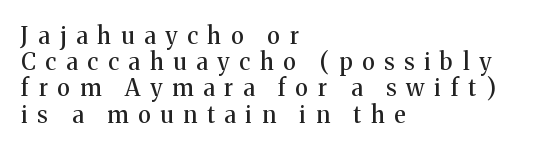
The setting favours the left margin, as ordinary paragraphs usually do. Rows of type sit shoulder to shoulder in the vertical direction. Bare-footed words on every line. Loose tracking; the words dissolve into strings of separated letters. Ordinary non-slanted type is in use.
